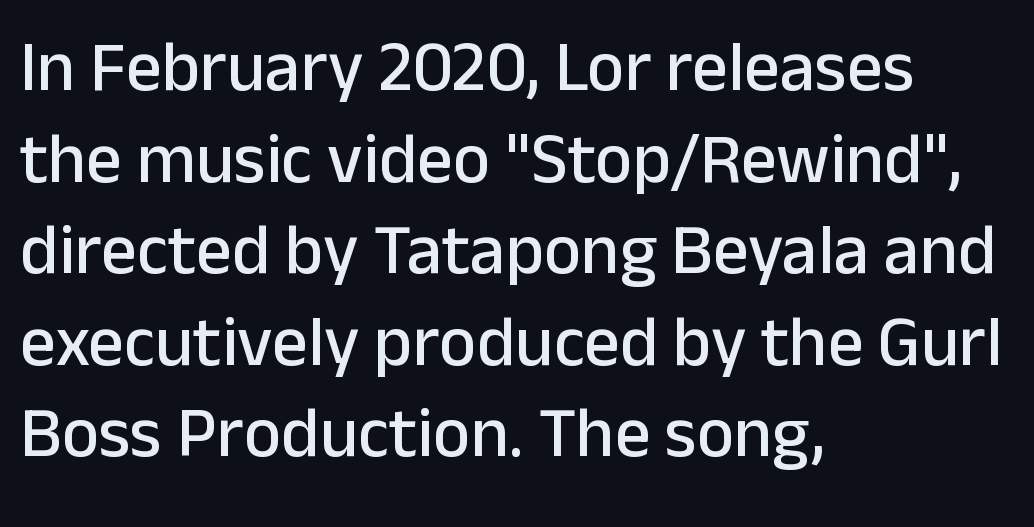
The image shows 71 px sans-serif type, upright; set left-aligned, normal line spacing (1.29x), normal letter spacing, not underlined; low stroke contrast and a medium x-height.
